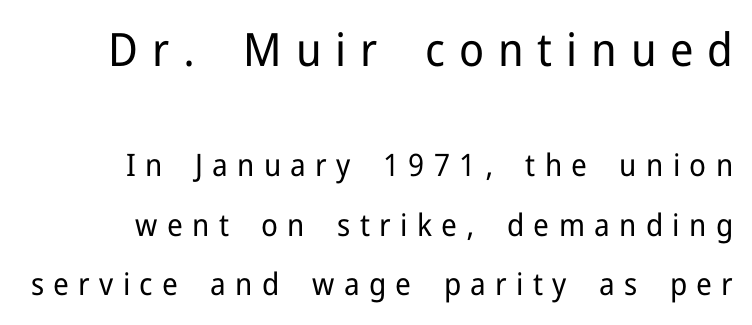
Q: Is the text bold? A: No.
Q: Is the text italic (slanted)? A: No, it is upright.
Q: Is the typeface a serif or a sans-serif typeface? A: Sans-serif.
Q: Is the text underlined? A: No.
Q: Is the spacing between letters normal or unusually wide? A: Unusually wide.
Q: Is the spacing between lines tight, normal or loose? A: Loose.
Q: Which block of text is set in a larger size, the first (top) or the second (bottom)? A: The first (top) one.
Q: Width (condensed, normal, or wide)? A: Normal.
Q: Stroke contrast? A: Low.
Q: x-height? A: Medium.
Q: Monospaced? A: No.
